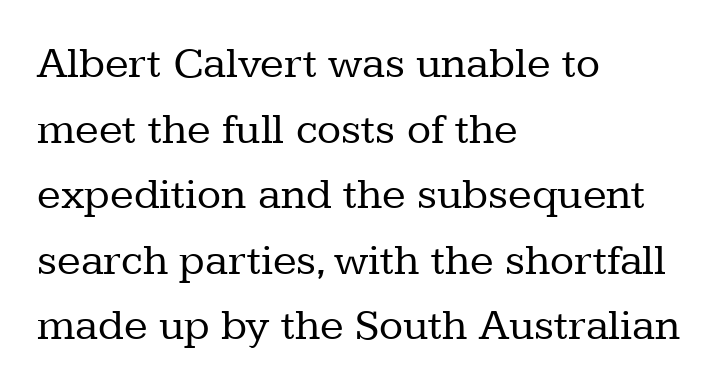
Q: Is the text bold? A: No.
Q: Is the text italic (slanted)? A: No, it is upright.
Q: Is the typeface a serif or a sans-serif typeface? A: Serif.
Q: Is the text underlined? A: No.
Q: How is the paragraph aligned? A: Left-aligned.
Q: Is the spacing between letters normal or unusually wide? A: Normal.
Q: Is the spacing between lines tight, normal or loose? A: Normal.
Q: Width (condensed, normal, or wide)? A: Normal.
Q: Stroke contrast? A: Low.
Q: x-height? A: Medium.
Q: Monospaced? A: No.
